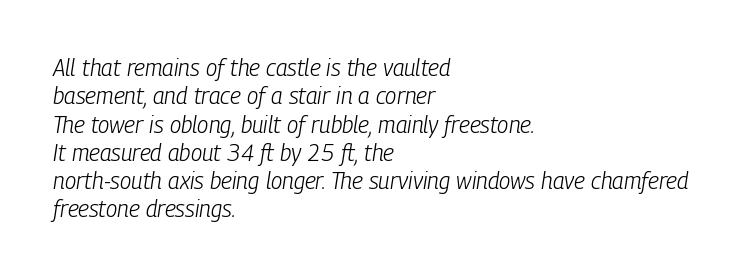
The image shows 23 px text type, italic (leaning right); set left-aligned, line spacing 1.23x, normal letter spacing, not underlined.
